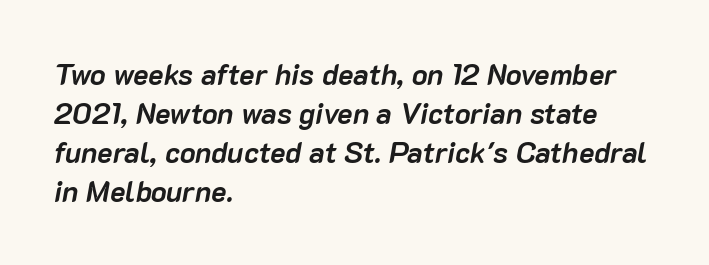
The font's italic variant was chosen for this text. This rendering features lettering with no underline. Regular leading. The face used here has the dense, thick strokes of a bold. Note the varied advance widths — an 'i' is clearly narrower than an 'm'.
